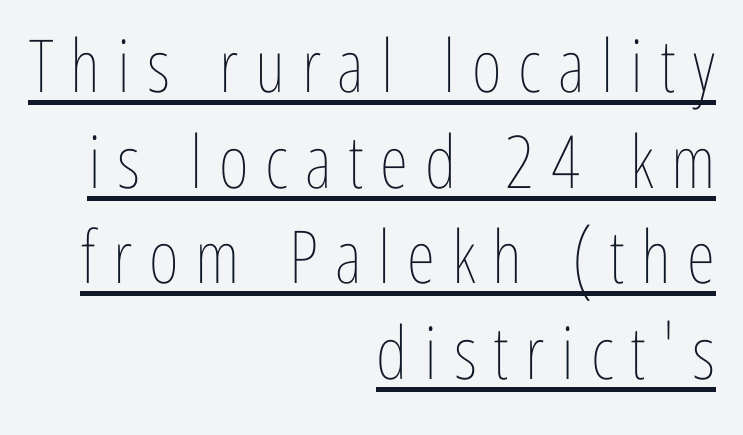
The image shows 73 px thin, condensed type, upright; set right-aligned, normal line spacing (1.31x), unusually wide letter spacing (+0.23 em), underlined; low stroke contrast and a medium x-height.
